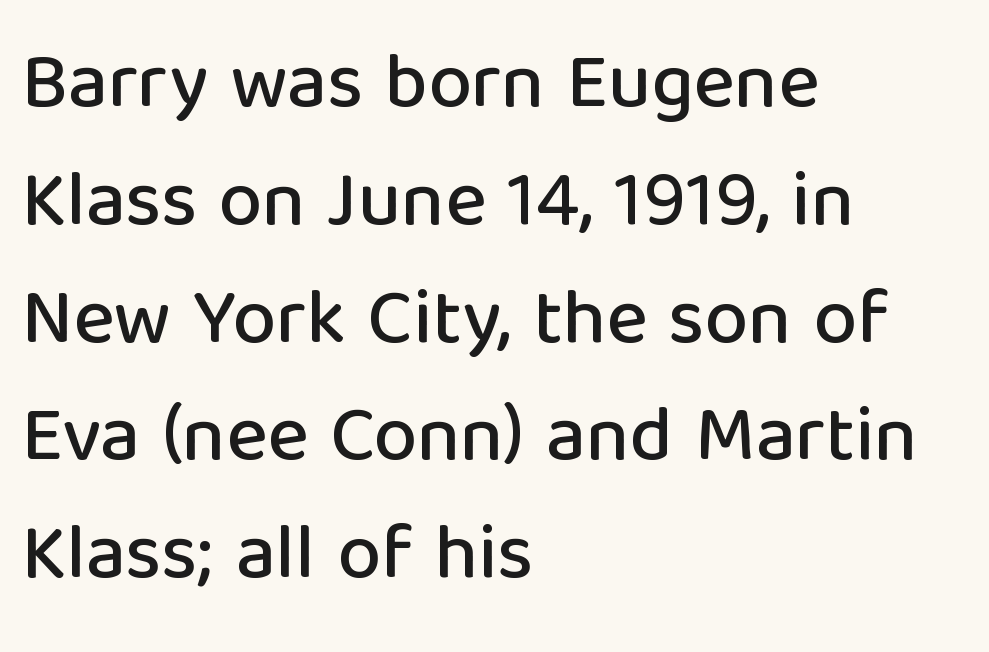
The image shows 78 px sans-serif type, upright; set left-aligned, normal line spacing (1.51x), normal letter spacing, not underlined; low stroke contrast and a medium x-height.
